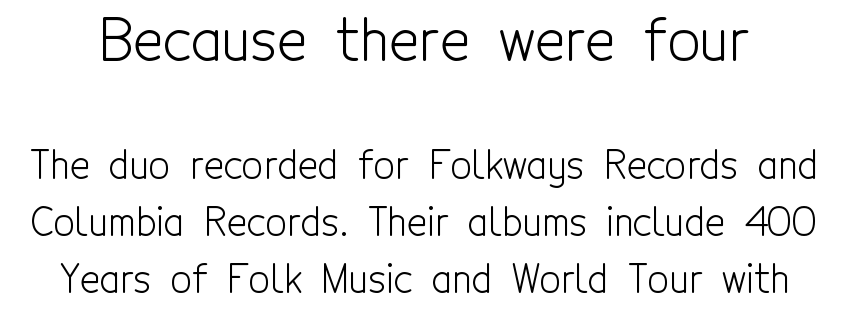
{"serif": "no", "italic": "no", "bold": "no", "weight": "light", "width": "condensed", "x_height": "medium", "monospaced": "no", "underline": "no", "line_spacing": "normal", "line_spacing_ratio": 1.51, "letter_spacing": "normal", "letter_spacing_em": 0.0, "larger_block": "first", "size_ratio": 1.5, "glyph_px": 57}
